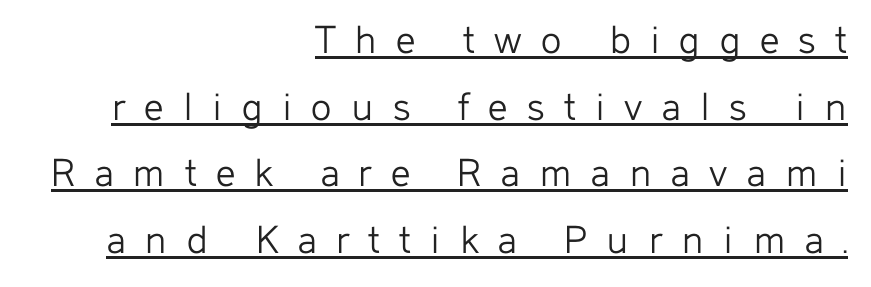
Underlined type. On a weight scale, this lands at 450 or below. Quick note: interline space is typical. Students, note that the glyphs here are deliberately spaced far apart. The lines are quadded right. Regarding serifs, this sample does without them.
